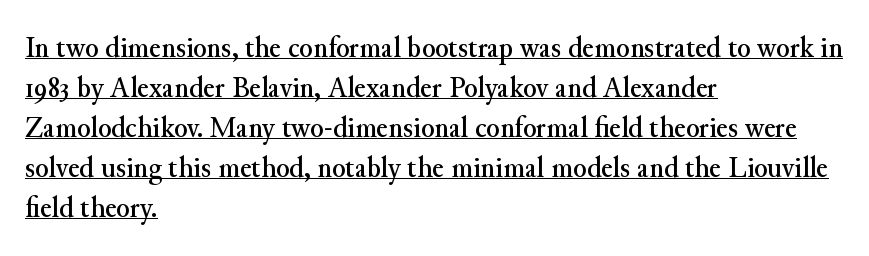
The image shows 31 px serif type, upright; set left-aligned, normal line spacing (1.29x), normal letter spacing, underlined; medium stroke contrast and a small x-height.
